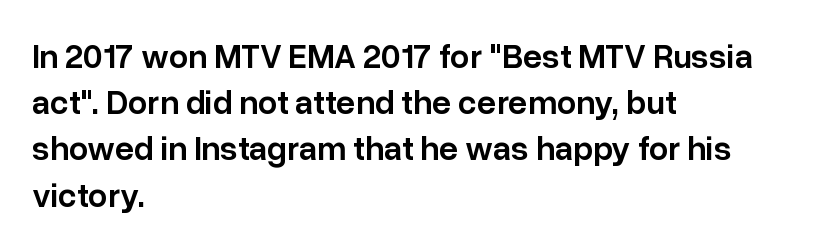
Proportional: the letters do not fall into vertical columns. Is the block centered? No — it sits flush against the left margin. This sample uses an upright cut, with every glyph sitting square on the baseline. This block has exactly the height ordinary leading produces. The baseline area is clear.
